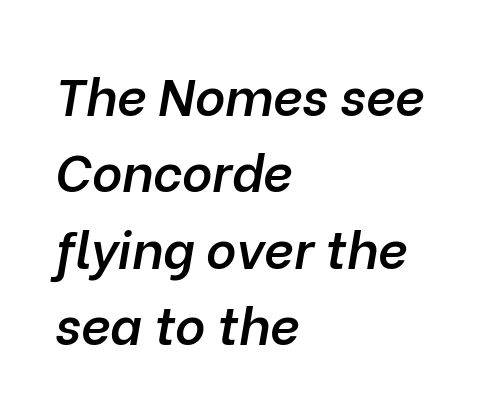
The image shows 52 px semibold type, italic (leaning right); set left-aligned, normal line spacing (1.47x), normal letter spacing, not underlined; low stroke contrast and a medium x-height.
